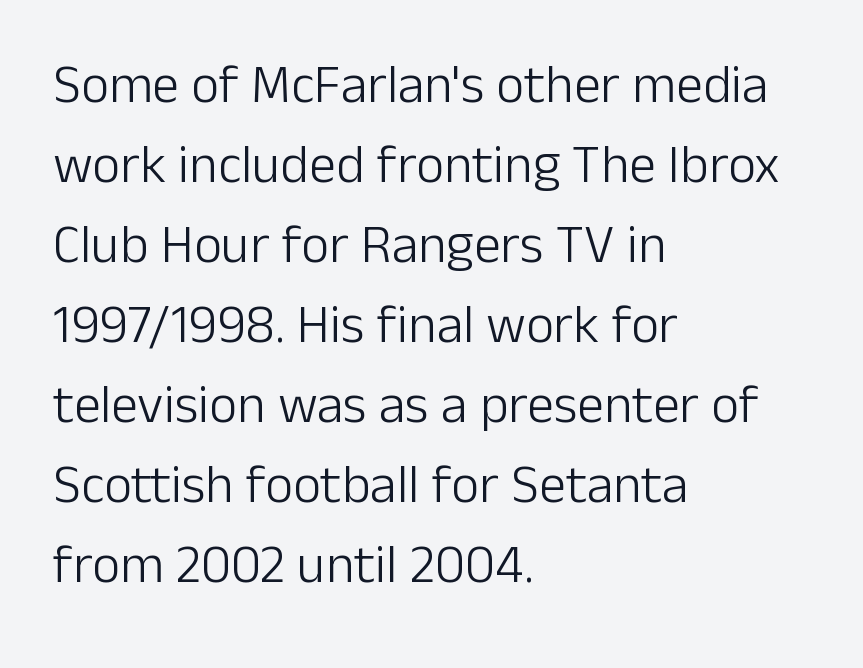
{"serif": "no", "italic": "no", "bold": "no", "weight": "light", "width": "normal", "stroke_contrast": "low", "x_height": "medium", "monospaced": "no", "underline": "no", "align": "left", "line_spacing": "normal", "line_spacing_ratio": 1.48, "letter_spacing": "normal", "letter_spacing_em": 0.0, "glyph_px": 54}
